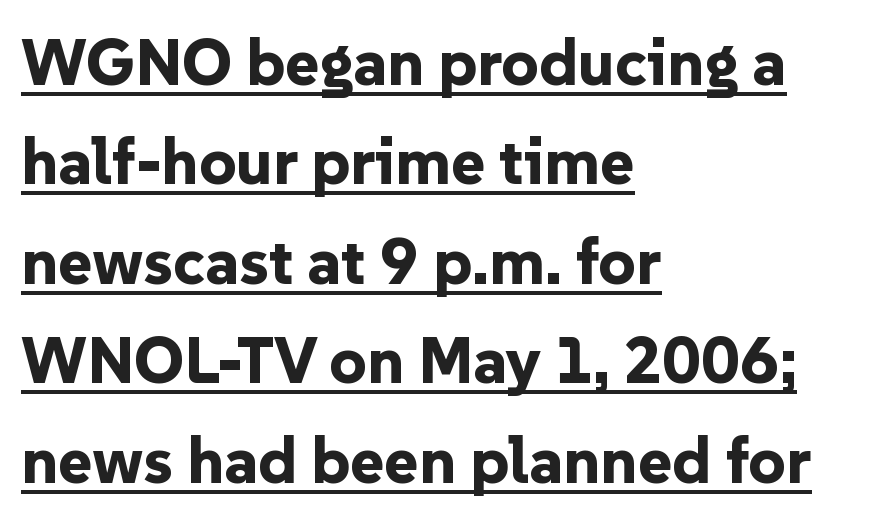
Does the type have serifs? No, each stem ends abruptly. Vertical spacing — default. Nothing unusual about the tracking: characters are spaced as the font intends. Each line starts at the same left margin while the right side varies.
